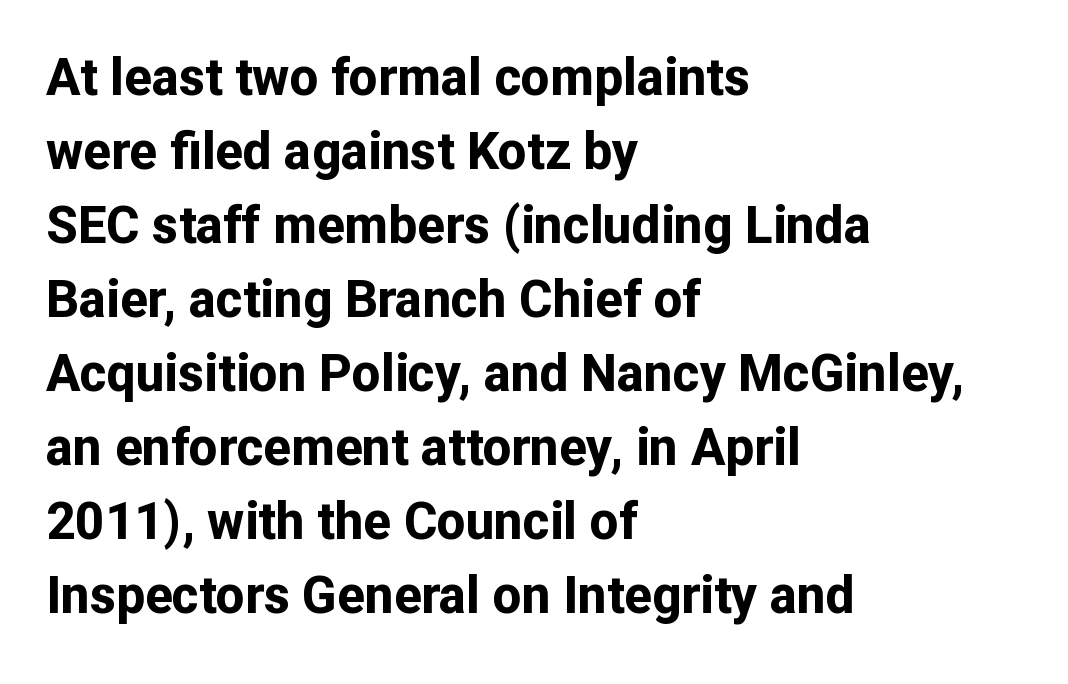
Q: Is the text bold? A: Yes.
Q: Is the text italic (slanted)? A: No, it is upright.
Q: Is the typeface a serif or a sans-serif typeface? A: Sans-serif.
Q: Is the text underlined? A: No.
Q: How is the paragraph aligned? A: Left-aligned.
Q: Is the spacing between letters normal or unusually wide? A: Normal.
Q: Is the spacing between lines tight, normal or loose? A: Normal.
Q: Width (condensed, normal, or wide)? A: Normal.
Q: Stroke contrast? A: Low.
Q: x-height? A: Medium.
Q: Monospaced? A: No.
